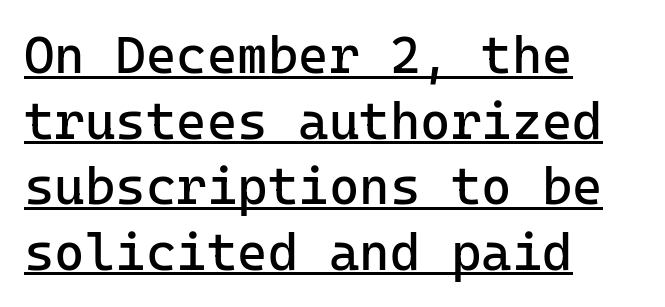
A sans-serif font was chosen for this passage. Short and long lines alike share a common starting point at left. This is the regular roman posture of the typeface. Each word holds together tightly as a unit, with standard inter-letter gaps. Emphasis is given by a line drawn under the lettering. Weight class: somewhere from thin through regular.
